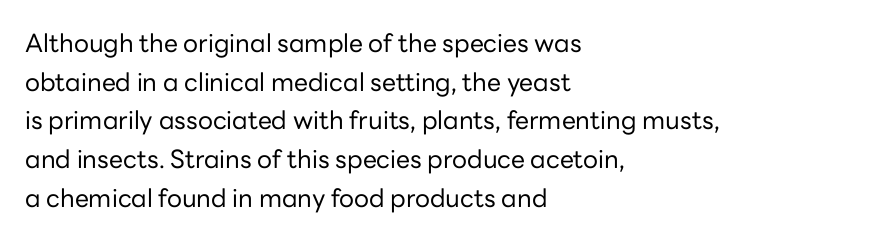
Q: Is the text bold? A: No.
Q: Is the text italic (slanted)? A: No, it is upright.
Q: Is the text underlined? A: No.
Q: How is the paragraph aligned? A: Left-aligned.
Q: Is the spacing between letters normal or unusually wide? A: Normal.
Q: Is the spacing between lines tight, normal or loose? A: Normal.
